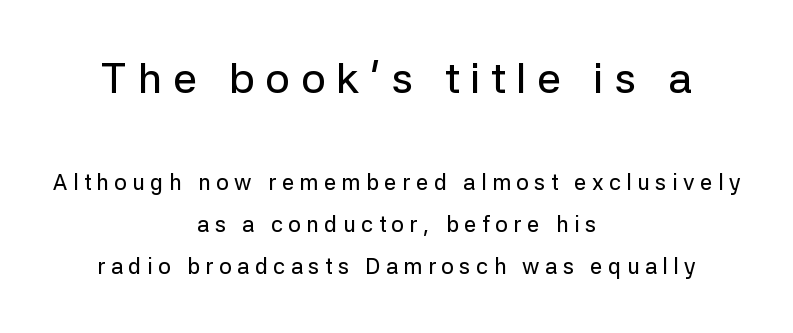
A typesetter would label this face a sans. Spacing verdict: proportional, widths tailored to each character. Horizontally, the lines are justified to the midpoint only. Short note: letters widely spaced.
